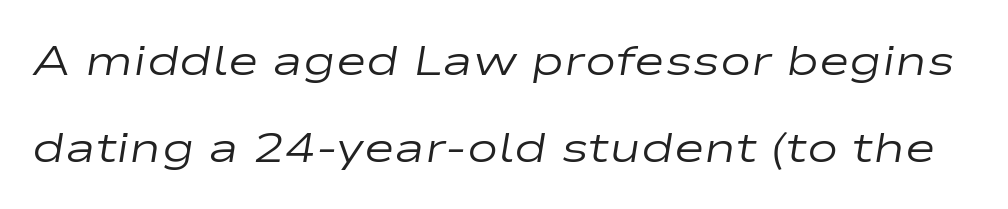
The image shows 42 px regular-weight, wide type, italic (leaning right); set loose line spacing (2.06x), normal letter spacing, not underlined; low stroke contrast and a medium x-height.
